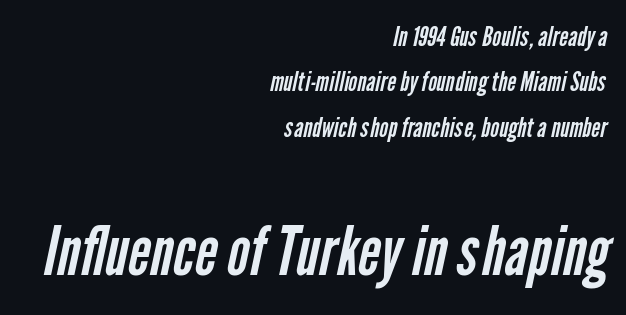
Visually the block forms a straight wall on the right and a jagged coastline on the left. Type style note: lacks serifs. Each word holds together tightly as a unit, with standard inter-letter gaps. Whoever set this made the second block the dominant, larger element.
